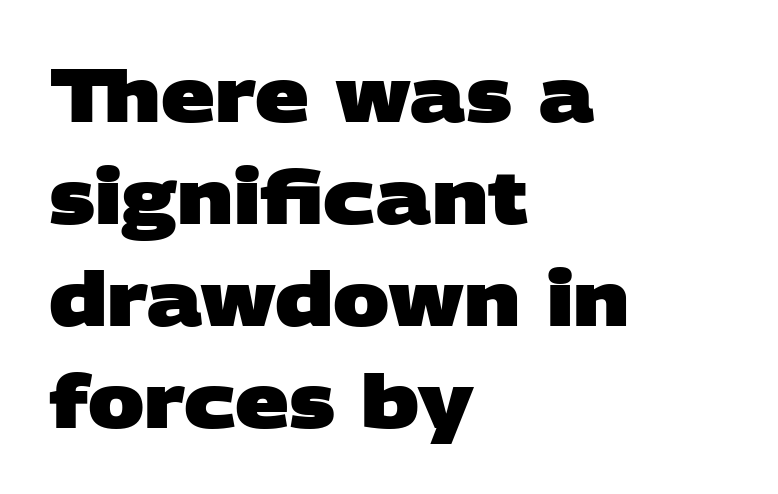
The image shows 75 px heavy, wide sans-serif type; set left-aligned, normal line spacing (1.36x), normal letter spacing, not underlined; low stroke contrast and a large x-height.
